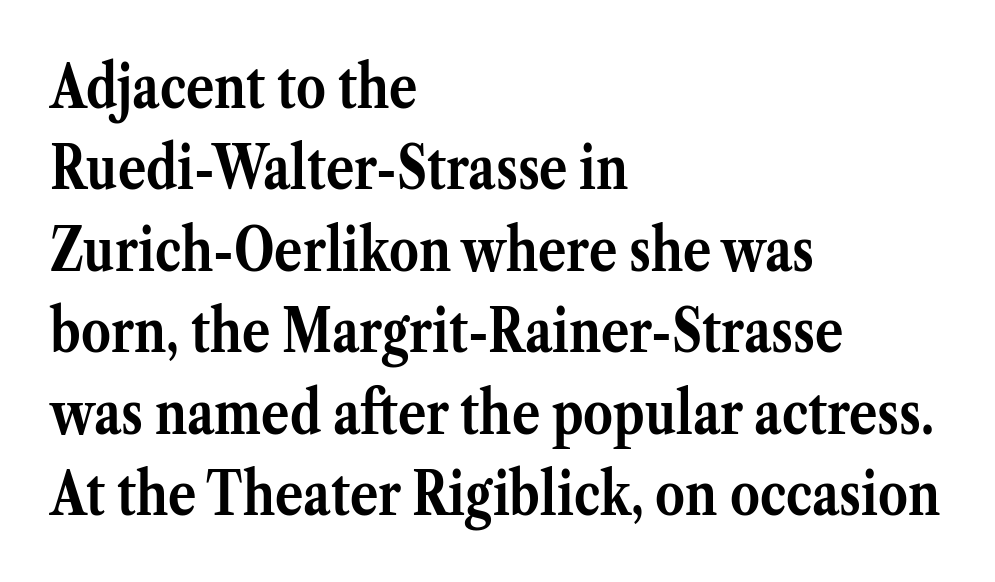
The image shows 59 px semibold serif type, upright; set left-aligned, normal line spacing (1.38x), normal letter spacing, not underlined; medium stroke contrast and a medium x-height.
